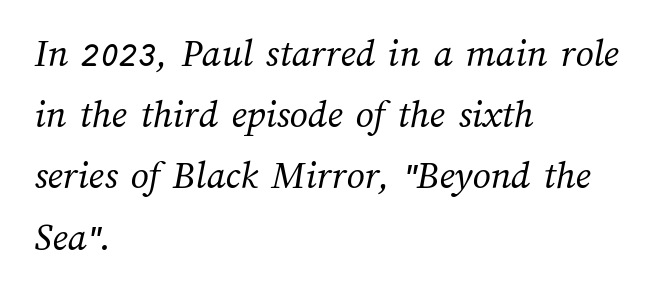
The image shows 40 px regular-weight type; set left-aligned, normal line spacing (1.53x), normal letter spacing, not underlined; medium stroke contrast and a medium x-height.
